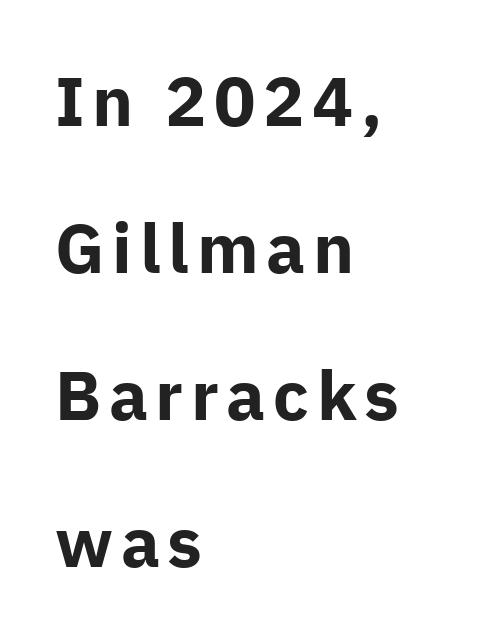
The image shows 69 px bold sans-serif type, upright; set left-aligned, loose line spacing (2.13x), not underlined; low stroke contrast and a medium x-height.
